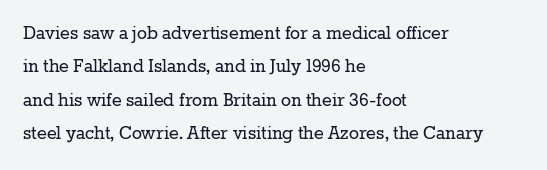
How would I describe the line gaps? Plain and ordinary. Weight: in the light-to-regular range. The type is set solid horizontally, with unmodified tracking. The lines are quadded left.
